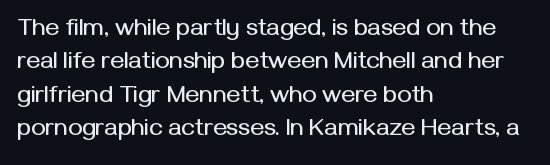
{"italic": "no", "underline": "no", "align": "left", "line_spacing": "normal", "line_spacing_ratio": 1.39, "letter_spacing": "normal", "letter_spacing_em": 0.0, "glyph_px": 24}
